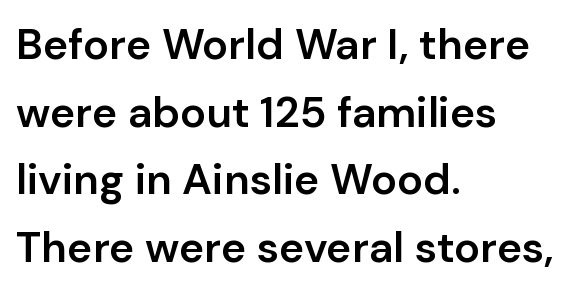
The image shows 43 px semibold sans-serif type, upright; set left-aligned, normal line spacing (1.57x), normal letter spacing, not underlined; low stroke contrast and a medium x-height.
